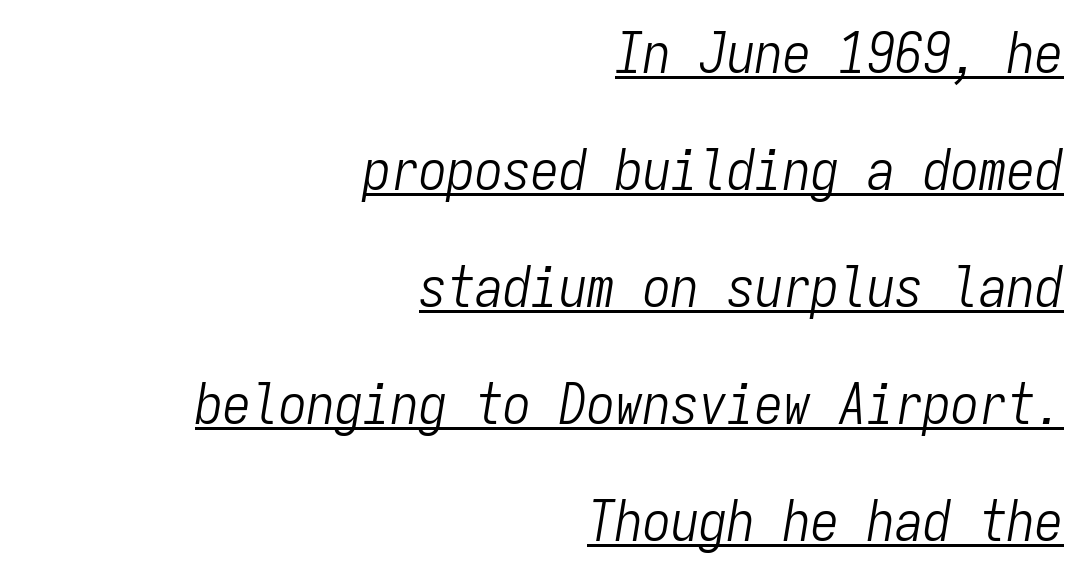
{"italic": "yes", "lean": "right", "slant_degrees": 9, "bold": "no", "weight": "light", "width": "condensed", "stroke_contrast": "low", "x_height": "medium", "monospaced": "yes", "underline": "yes", "align": "right", "line_spacing": "loose", "line_spacing_ratio": 2.09, "letter_spacing": "normal", "letter_spacing_em": 0.0, "glyph_px": 56}
